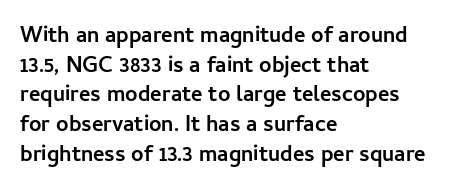
Q: Is the text bold? A: Yes.
Q: Is the text italic (slanted)? A: No, it is upright.
Q: Is the text underlined? A: No.
Q: How is the paragraph aligned? A: Left-aligned.
Q: Is the spacing between letters normal or unusually wide? A: Normal.
Q: Is the spacing between lines tight, normal or loose? A: Normal.
